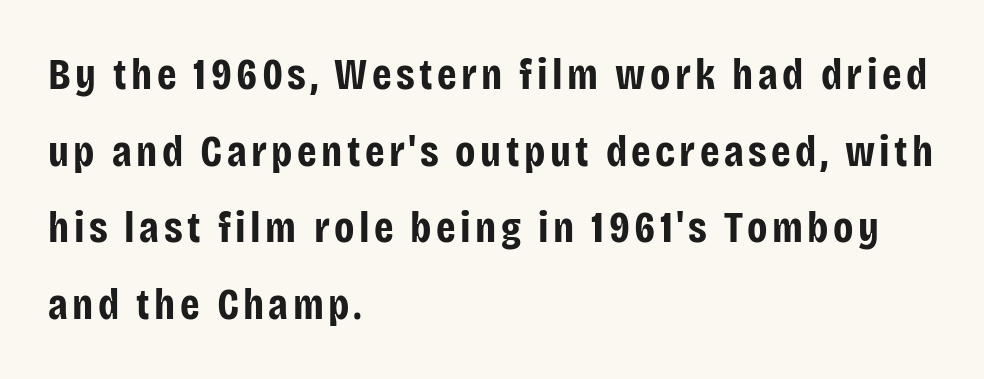
Q: Is the text bold? A: Yes.
Q: Is the text italic (slanted)? A: No, it is upright.
Q: Is the typeface a serif or a sans-serif typeface? A: Sans-serif.
Q: Is the text underlined? A: No.
Q: How is the paragraph aligned? A: Left-aligned.
Q: Width (condensed, normal, or wide)? A: Condensed.
Q: Stroke contrast? A: Low.
Q: x-height? A: Large.
Q: Monospaced? A: No.
